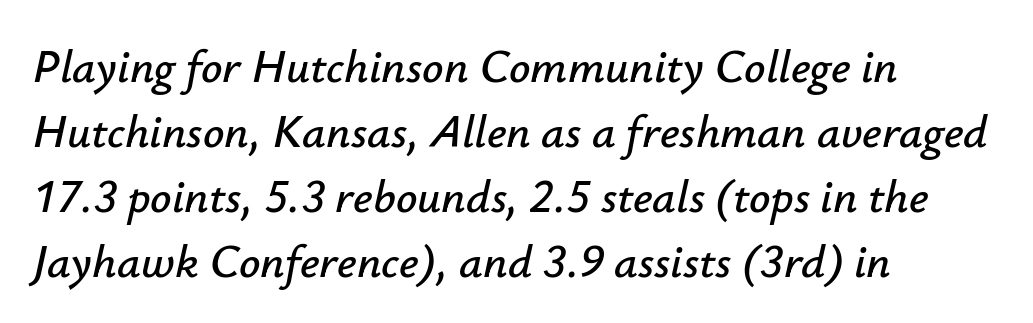
Whoever set this chose a conventional vertical rhythm. In terms of posture, this sample is oblique. The face used here is rendered with its standard letterfit. Casual observation: everything's shoved over to the left.
